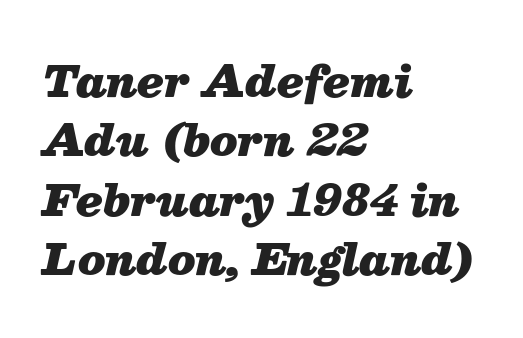
The image shows 43 px heavy type, italic (leaning right); set left-aligned, normal line spacing (1.38x), normal letter spacing, not underlined; medium stroke contrast and a medium x-height.
